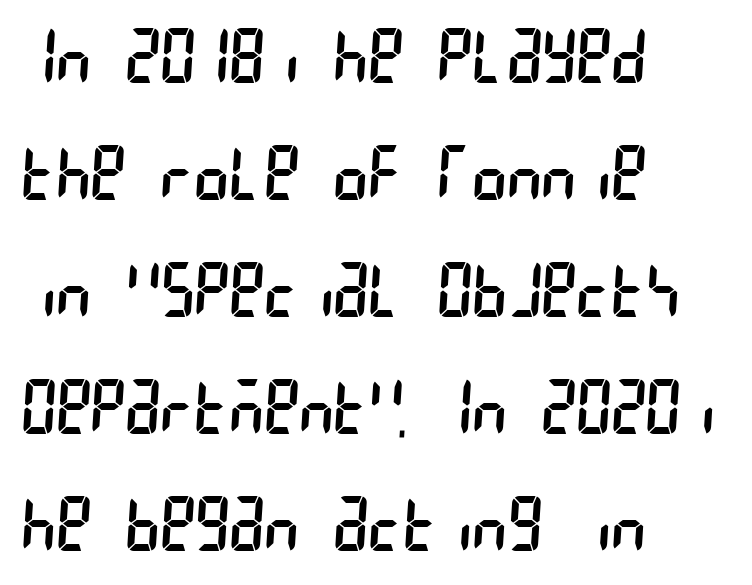
Here the glyphs are tracked normally, forming tight word shapes. Leading matches the norm, producing a regular column. Summary of weight: not heavy and not bold. Which margin do the lines hug? The left one — the right edge is uneven. Classification — sans serif. Honestly, there is no underline to notice here at all.
